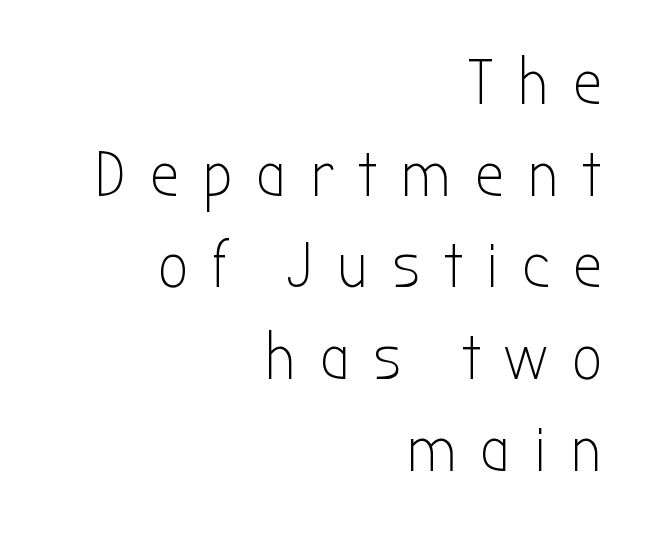
{"serif": "no", "italic": "no", "bold": "no", "weight": "light", "width": "condensed", "stroke_contrast": "low", "x_height": "medium", "monospaced": "no", "underline": "no", "align": "right", "line_spacing": "normal", "line_spacing_ratio": 1.41, "letter_spacing": "wide", "letter_spacing_em": 0.37, "glyph_px": 65}
